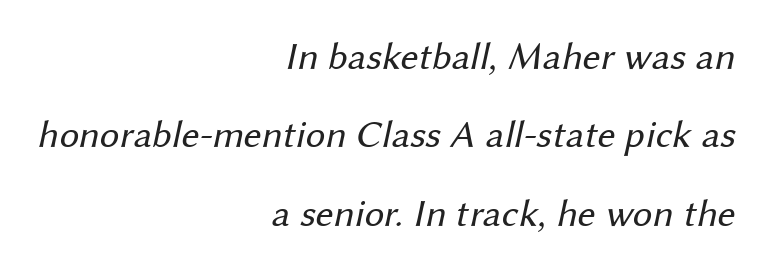
Q: Is the text bold? A: No.
Q: Is the typeface a serif or a sans-serif typeface? A: Sans-serif.
Q: Is the text underlined? A: No.
Q: How is the paragraph aligned? A: Right-aligned.
Q: Is the spacing between letters normal or unusually wide? A: Normal.
Q: Is the spacing between lines tight, normal or loose? A: Loose.
Q: Width (condensed, normal, or wide)? A: Normal.
Q: Stroke contrast? A: Medium.
Q: x-height? A: Medium.
Q: Monospaced? A: No.
